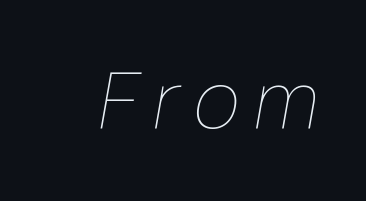
The image shows 80 px thin, condensed type, italic (leaning right); set not underlined; low stroke contrast and a medium x-height.
